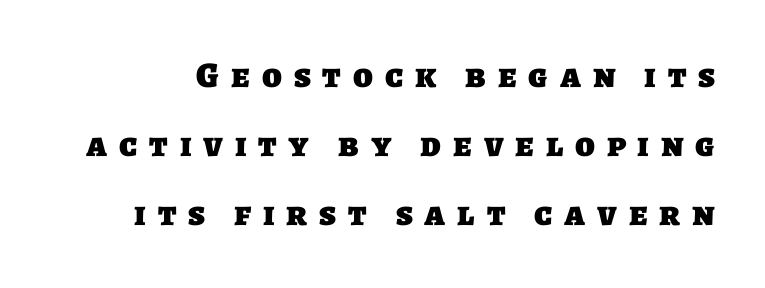
Each letter keeps its own natural width here, so spacing adapts to shape. Horizontal bands of white between lines are thick stripes. The characters display no serif detailing; their extremities are plain. A full-strength bold gives these letters their thick strokes. Compared with typical body copy, the letter spacing here is much looser. Check under the words: just untouched page.
